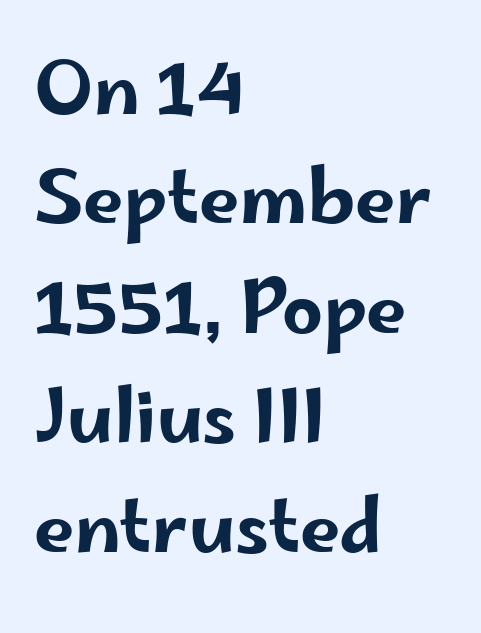
{"serif": "no", "italic": "no", "width": "wide", "stroke_contrast": "low", "x_height": "small", "monospaced": "no", "underline": "no", "align": "left", "line_spacing": "normal", "line_spacing_ratio": 1.52, "letter_spacing": "normal", "letter_spacing_em": 0.0, "glyph_px": 72}
